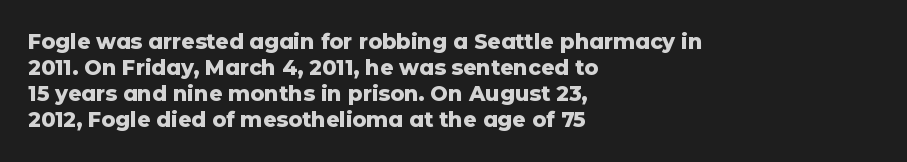
The strokes are fattened all the way to bold. Visually the block forms a straight wall on the left and a jagged coastline on the right. A typesetter would mark this as roman, not italic. The words here are not underlined.
